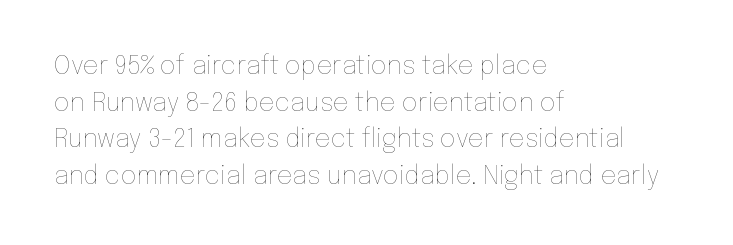
The image shows 25 px text type, upright; set left-aligned, normal line spacing (1.47x), normal letter spacing, not underlined.
